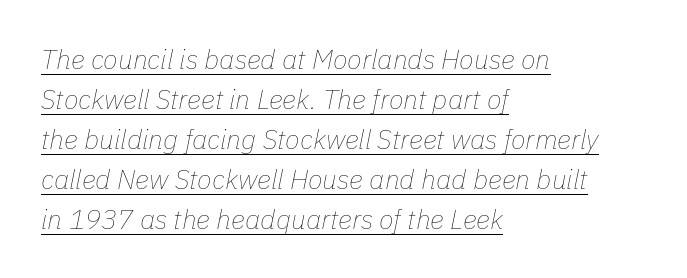
No extra ink here — the face is not bold. Compared with typical paragraphs, the rows here are spaced about the same. The horizontal fit of the characters is conventional and even. The letters are slanted; this is an italic face. Alignment: flush left.
